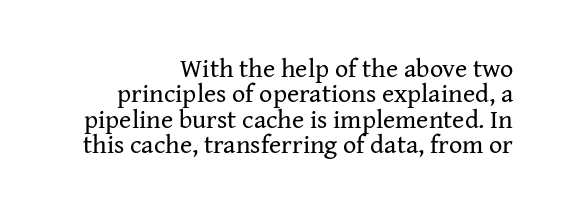
Q: Is the text bold? A: No.
Q: Is the text italic (slanted)? A: No, it is upright.
Q: Is the text underlined? A: No.
Q: How is the paragraph aligned? A: Right-aligned.
Q: Is the spacing between letters normal or unusually wide? A: Normal.
Q: Is the spacing between lines tight, normal or loose? A: Tight.
